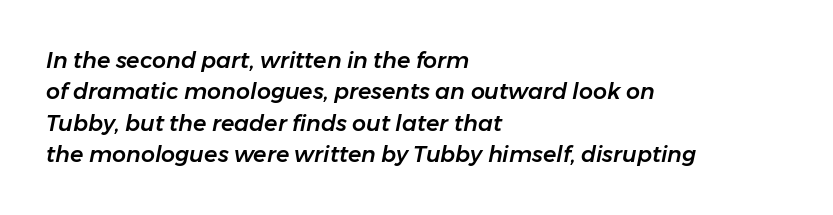
Q: Is the text italic (slanted)? A: Yes, it leans right by about 11 degrees.
Q: Is the text underlined? A: No.
Q: How is the paragraph aligned? A: Left-aligned.
Q: Is the spacing between letters normal or unusually wide? A: Normal.
Q: Is the spacing between lines tight, normal or loose? A: Normal.
